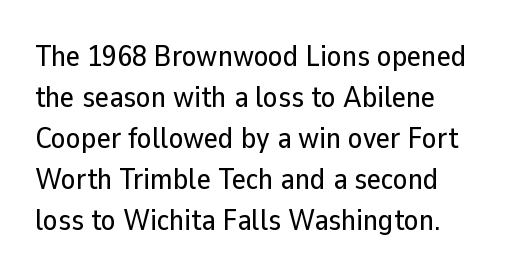
{"serif": "no", "italic": "no", "width": "normal", "stroke_contrast": "low", "x_height": "medium", "monospaced": "no", "underline": "no", "align": "left", "line_spacing": "normal", "line_spacing_ratio": 1.37, "letter_spacing": "normal", "letter_spacing_em": 0.0, "glyph_px": 30}
